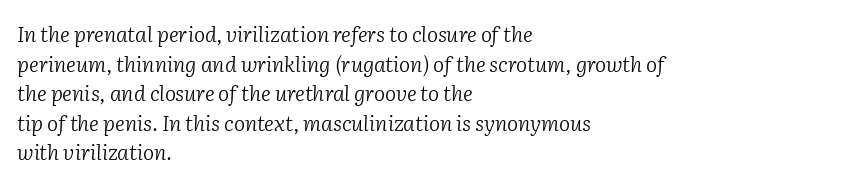
Q: Is the text bold? A: No.
Q: Is the text italic (slanted)? A: Yes, it leans right by about 2 degrees.
Q: Is the text underlined? A: No.
Q: How is the paragraph aligned? A: Left-aligned.
Q: Is the spacing between letters normal or unusually wide? A: Normal.
Q: Is the spacing between lines tight, normal or loose? A: Normal.
